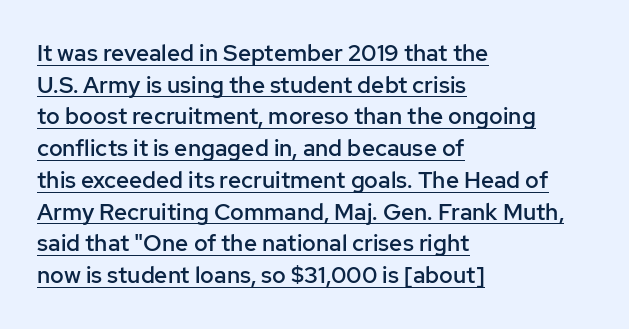
{"italic": "no", "bold": "semi", "underline": "yes", "align": "left", "line_spacing": "normal", "line_spacing_ratio": 1.38, "letter_spacing": "normal", "letter_spacing_em": 0.0, "glyph_px": 23}
